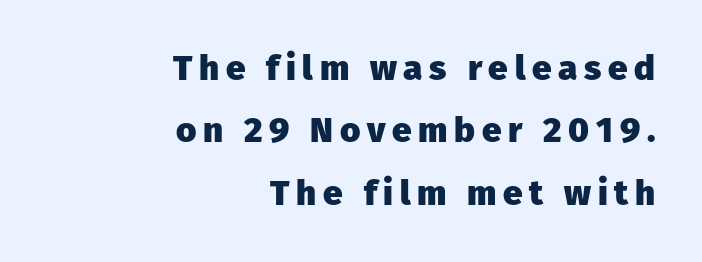
The image shows 35 px heavy sans-serif type, upright; set right-aligned, line spacing 1.78x, not underlined; low stroke contrast and a medium x-height.
